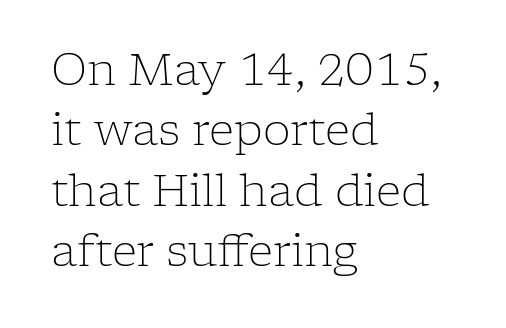
{"serif": "yes", "italic": "no", "bold": "no", "weight": "light", "width": "normal", "stroke_contrast": "low", "x_height": "medium", "monospaced": "no", "underline": "no", "align": "left", "line_spacing": "normal", "line_spacing_ratio": 1.37, "letter_spacing": "normal", "letter_spacing_em": 0.0, "glyph_px": 44}
